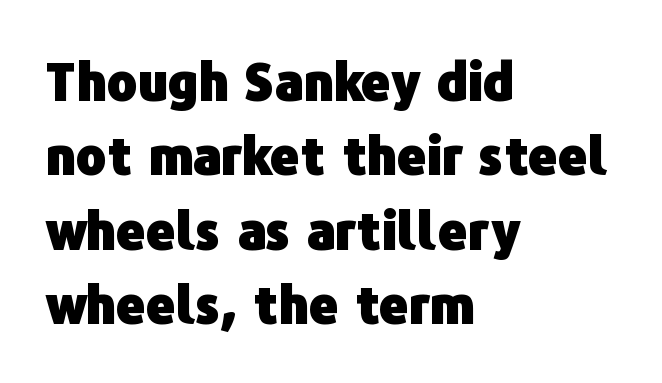
{"serif": "no", "italic": "no", "bold": "yes", "weight": "heavy", "width": "normal", "stroke_contrast": "low", "x_height": "medium", "monospaced": "no", "underline": "no", "align": "left", "line_spacing": "normal", "line_spacing_ratio": 1.46, "letter_spacing": "normal", "letter_spacing_em": 0.0, "glyph_px": 51}
